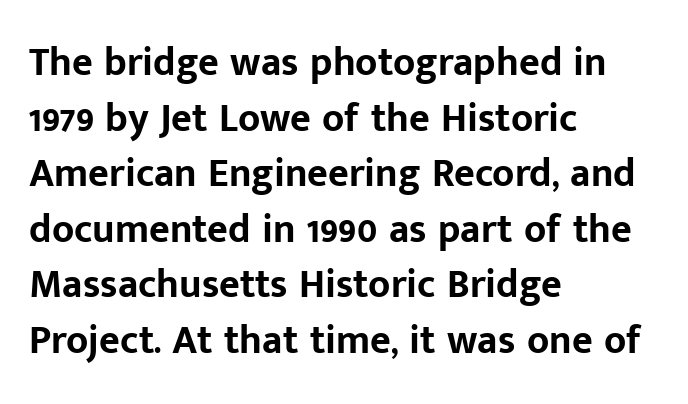
Q: Is the text bold? A: Yes.
Q: Is the text italic (slanted)? A: No, it is upright.
Q: Is the typeface a serif or a sans-serif typeface? A: Sans-serif.
Q: Is the text underlined? A: No.
Q: How is the paragraph aligned? A: Left-aligned.
Q: Is the spacing between letters normal or unusually wide? A: Normal.
Q: Is the spacing between lines tight, normal or loose? A: Normal.
Q: Width (condensed, normal, or wide)? A: Normal.
Q: Stroke contrast? A: Low.
Q: x-height? A: Medium.
Q: Monospaced? A: No.
